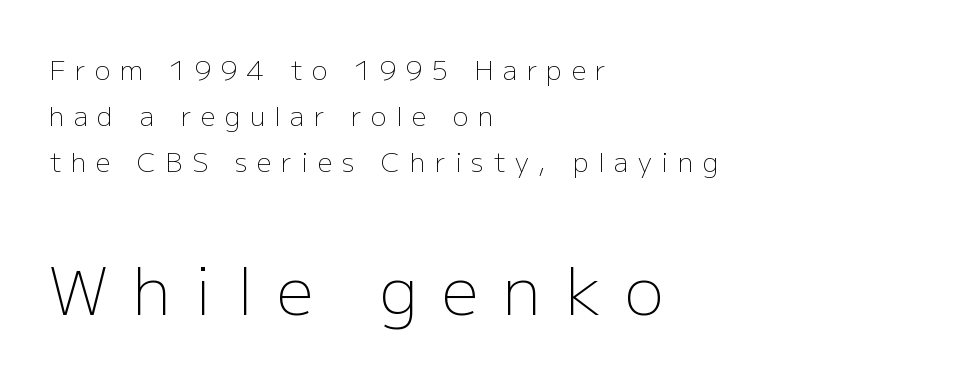
The image shows 65 px light sans-serif type, upright; set left-aligned, line spacing 1.77x, unusually wide letter spacing (+0.37 em), not underlined; the second (bottom) block is 2.5x larger; low stroke contrast and a medium x-height.
